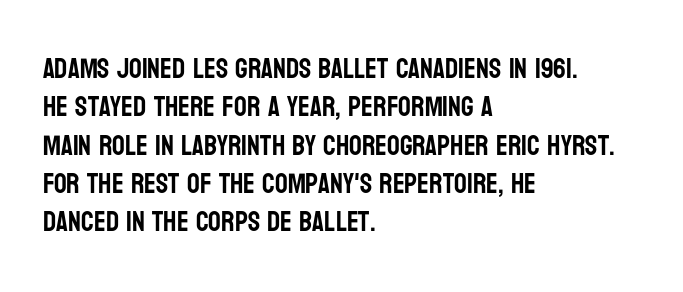
{"serif": "no", "italic": "no", "width": "condensed", "stroke_contrast": "low", "x_height": "large", "monospaced": "no", "underline": "no", "align": "left", "line_spacing": "normal", "line_spacing_ratio": 1.37, "letter_spacing": "normal", "letter_spacing_em": 0.0, "glyph_px": 28}
